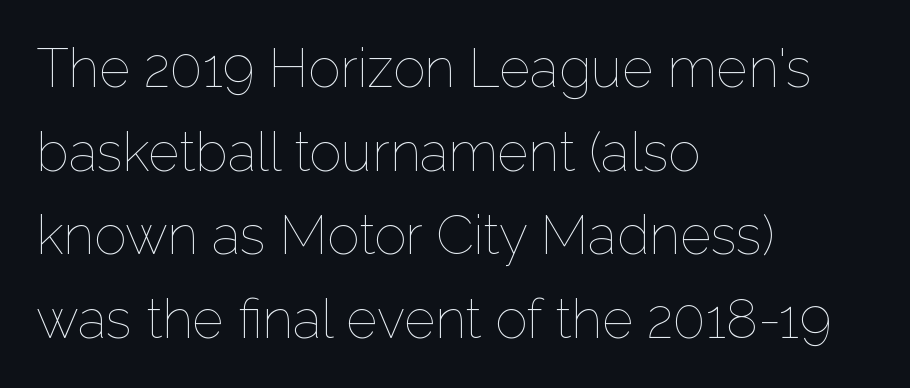
Inter-character spacing is left at the font's built-in metrics. The letters advance in unequal steps, a hallmark of proportional type. Students, observe: this is what conventionally led text looks like. Heft: none added — not bold. Check the space under the baseline: it is left empty. A classic flush-left, rag-right setting is used for this passage.
